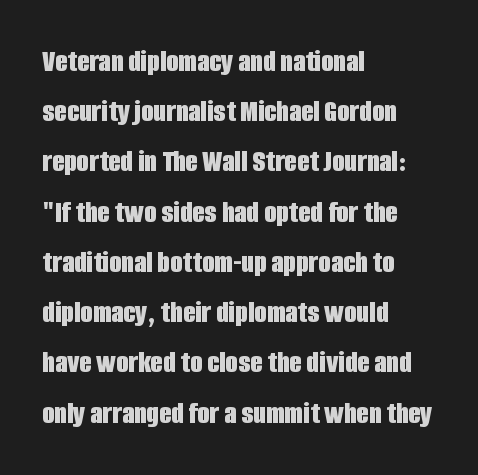
The image shows 32 px bold, condensed sans-serif type, upright; set left-aligned, normal line spacing (1.57x), normal letter spacing, not underlined; low stroke contrast and a large x-height.
